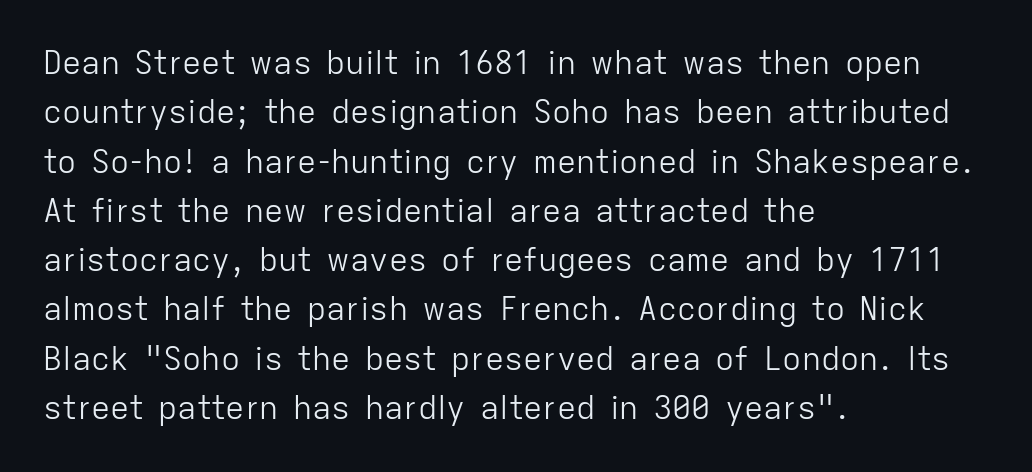
{"serif": "no", "italic": "no", "bold": "no", "weight": "light", "width": "normal", "stroke_contrast": "low", "x_height": "medium", "monospaced": "no", "underline": "no", "align": "left", "line_spacing": "normal", "line_spacing_ratio": 1.54, "letter_spacing": "normal", "letter_spacing_em": 0.0, "glyph_px": 32}
